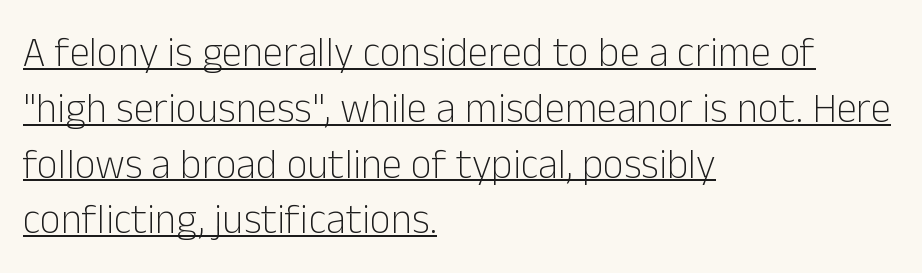
Leftover space on each line is placed entirely after the last word. This sample uses a sans-serif face. The strokes carry an ordinary text weight at most. Is this a fixed-width face? No — the glyphs have proportional, varying widths. Spacing between characters is what you'd get straight out of the box.
